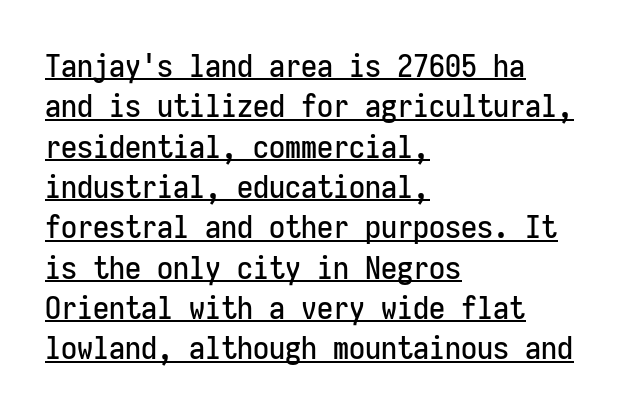
Q: Is the text italic (slanted)? A: No, it is upright.
Q: Is the typeface a serif or a sans-serif typeface? A: Sans-serif.
Q: Is the text underlined? A: Yes.
Q: How is the paragraph aligned? A: Left-aligned.
Q: Is the spacing between letters normal or unusually wide? A: Normal.
Q: Is the spacing between lines tight, normal or loose? A: Normal.
Q: Width (condensed, normal, or wide)? A: Condensed.
Q: Stroke contrast? A: Low.
Q: x-height? A: Medium.
Q: Monospaced? A: Yes.
